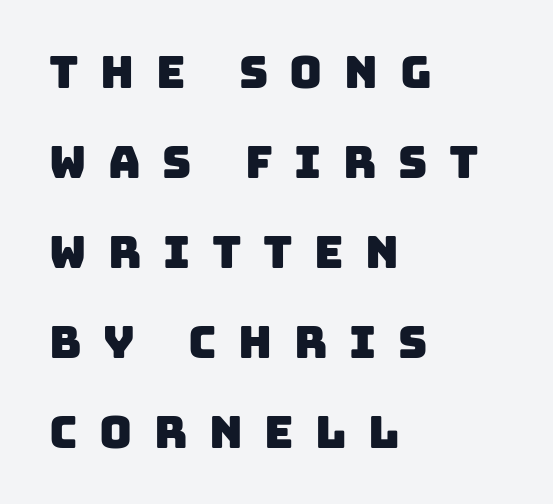
A typesetter would call this proportional, since set widths differ per character. Letterform terminals end flat and unadorned throughout the passage. A bare baseline throughout the passage. How would I describe the line gaps? Wide and relaxed.
